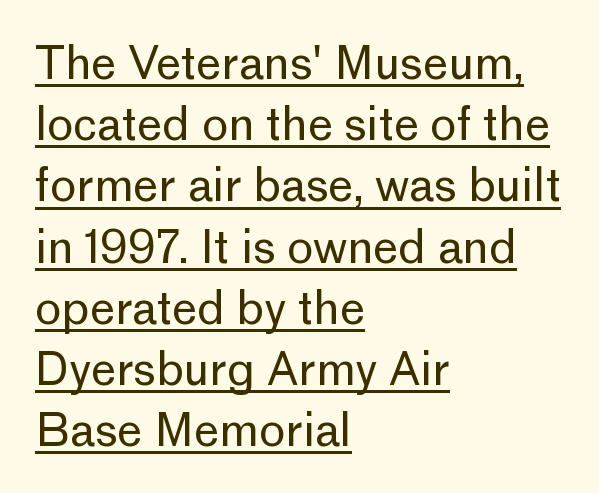
The image shows 45 px regular-weight sans-serif type, upright; set left-aligned, normal line spacing (1.36x), normal letter spacing, underlined; low stroke contrast and a medium x-height.
